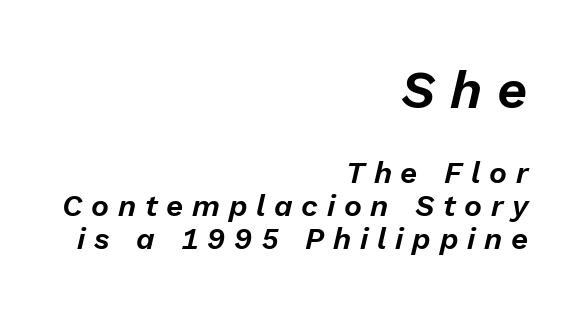
Q: Is the text italic (slanted)? A: Yes, it leans right by about 13 degrees.
Q: Is the text underlined? A: No.
Q: How is the paragraph aligned? A: Right-aligned.
Q: Is the spacing between letters normal or unusually wide? A: Unusually wide.
Q: Is the spacing between lines tight, normal or loose? A: Tight.
Q: Which block of text is set in a larger size, the first (top) or the second (bottom)? A: The first (top) one.
Q: Width (condensed, normal, or wide)? A: Normal.
Q: Stroke contrast? A: Low.
Q: x-height? A: Medium.
Q: Monospaced? A: No.
